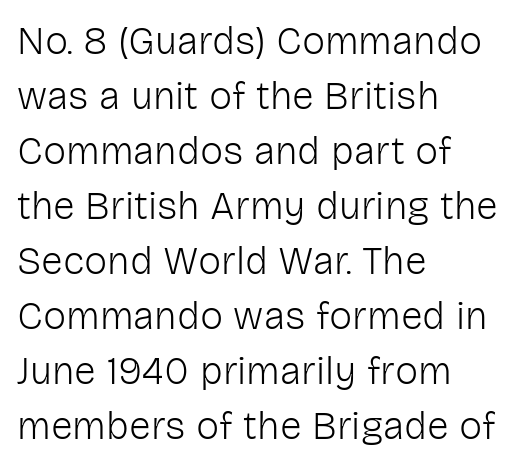
Q: Is the text bold? A: No.
Q: Is the text italic (slanted)? A: No, it is upright.
Q: Is the typeface a serif or a sans-serif typeface? A: Sans-serif.
Q: Is the text underlined? A: No.
Q: How is the paragraph aligned? A: Left-aligned.
Q: Is the spacing between letters normal or unusually wide? A: Normal.
Q: Is the spacing between lines tight, normal or loose? A: Normal.
Q: Width (condensed, normal, or wide)? A: Normal.
Q: Stroke contrast? A: Low.
Q: x-height? A: Medium.
Q: Monospaced? A: No.
